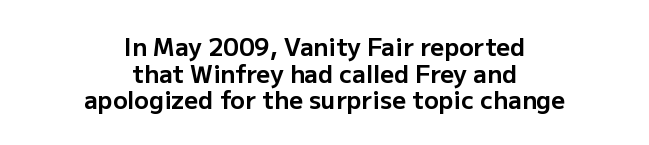
Q: Is the text bold? A: Yes.
Q: Is the text italic (slanted)? A: No, it is upright.
Q: Is the text underlined? A: No.
Q: How is the paragraph aligned? A: Centered.
Q: Is the spacing between letters normal or unusually wide? A: Normal.
Q: Is the spacing between lines tight, normal or loose? A: Tight.
